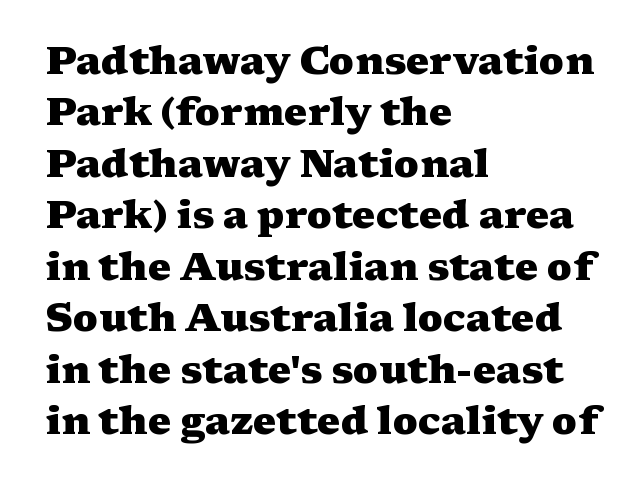
{"serif": "yes", "italic": "no", "bold": "yes", "weight": "heavy", "width": "wide", "stroke_contrast": "medium", "x_height": "medium", "monospaced": "no", "underline": "no", "align": "left", "line_spacing": "normal", "line_spacing_ratio": 1.32, "letter_spacing": "normal", "letter_spacing_em": 0.0, "glyph_px": 39}
